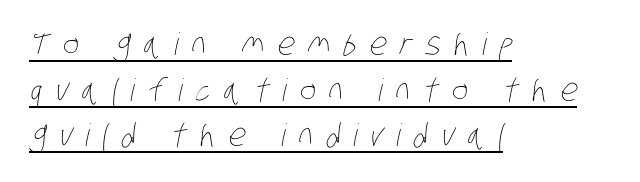
The image shows 31 px thin, condensed type; set left-aligned, normal line spacing (1.47x), unusually wide letter spacing (+0.42 em), underlined; low stroke contrast and a large x-height.
